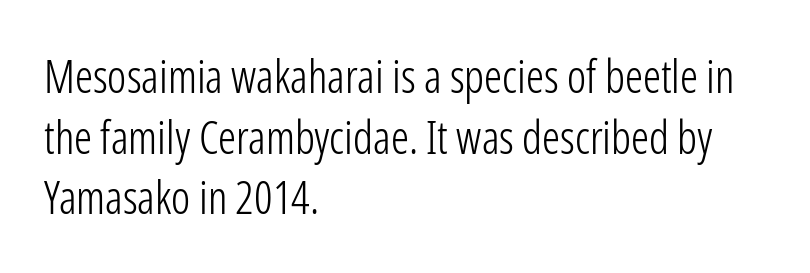
{"serif": "no", "italic": "no", "bold": "no", "weight": "light", "width": "condensed", "stroke_contrast": "low", "x_height": "medium", "monospaced": "no", "underline": "no", "align": "left", "line_spacing": "normal", "line_spacing_ratio": 1.35, "letter_spacing": "normal", "letter_spacing_em": 0.0, "glyph_px": 45}
